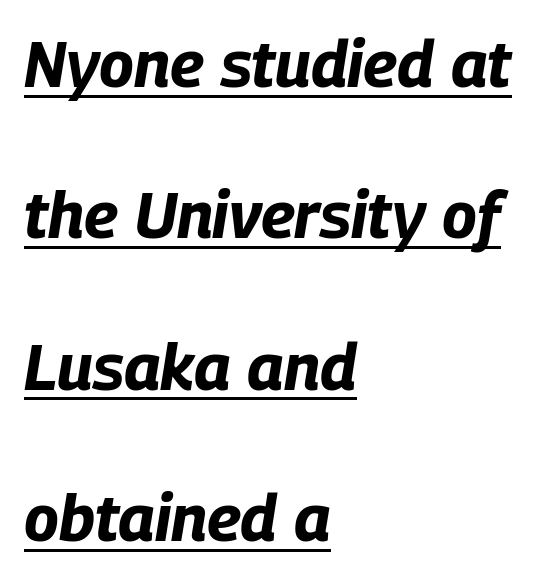
{"italic": "yes", "lean": "right", "slant_degrees": 9, "bold": "yes", "weight": "bold", "width": "condensed", "stroke_contrast": "low", "x_height": "large", "monospaced": "no", "underline": "yes", "align": "left", "line_spacing": "loose", "line_spacing_ratio": 2.33, "letter_spacing": "normal", "letter_spacing_em": 0.0, "glyph_px": 65}
